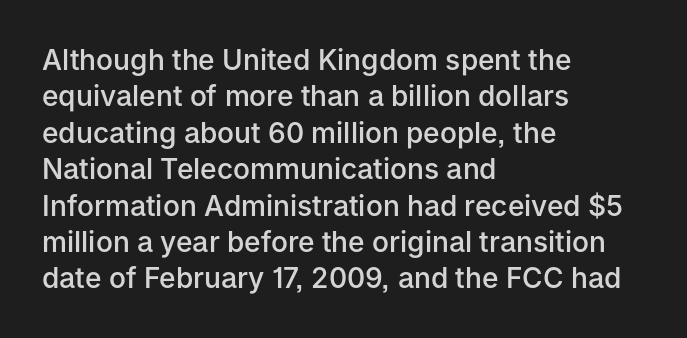
{"serif": "no", "italic": "no", "bold": "semi", "weight": "semibold", "width": "normal", "stroke_contrast": "low", "x_height": "medium", "monospaced": "no", "underline": "no", "align": "left", "line_spacing": "normal", "line_spacing_ratio": 1.3, "letter_spacing": "normal", "letter_spacing_em": 0.0, "glyph_px": 28}
